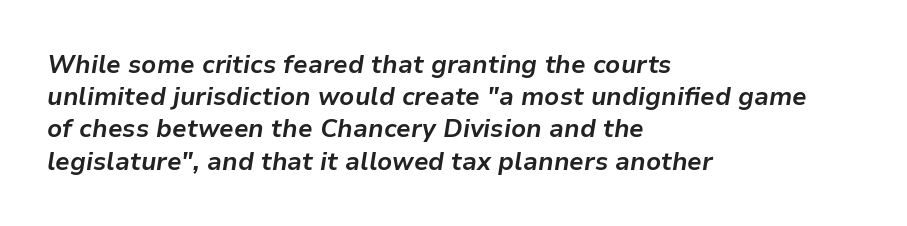
The image shows 25 px bold type, italic (leaning right); set left-aligned, normal line spacing (1.29x), normal letter spacing, not underlined.
